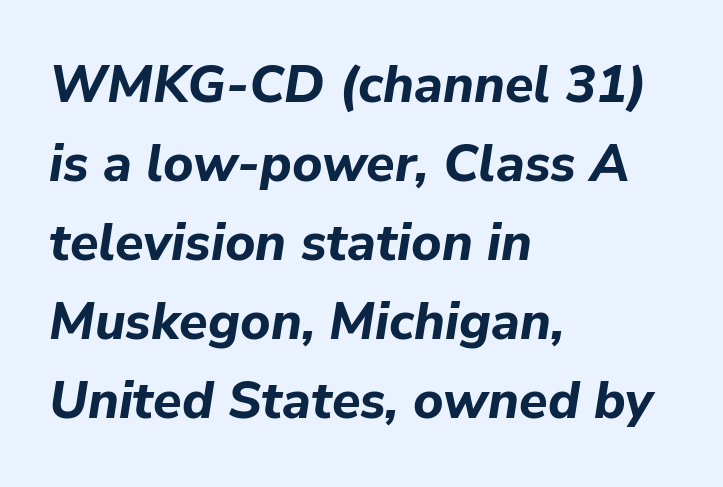
You could not count columns in this text — the font is proportionally spaced. These words are printed bold, with thick strokes throughout. The passage shown stacks its lines at a standard gap. Designer's note — italics engaged.
